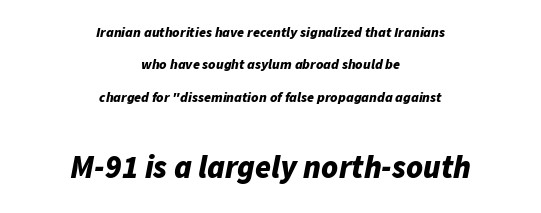
The image shows 32 px bold type, italic (leaning right); set centered, loose line spacing (2.31x), normal letter spacing, not underlined; the second (bottom) block is 2.29x larger; low stroke contrast and a medium x-height.
